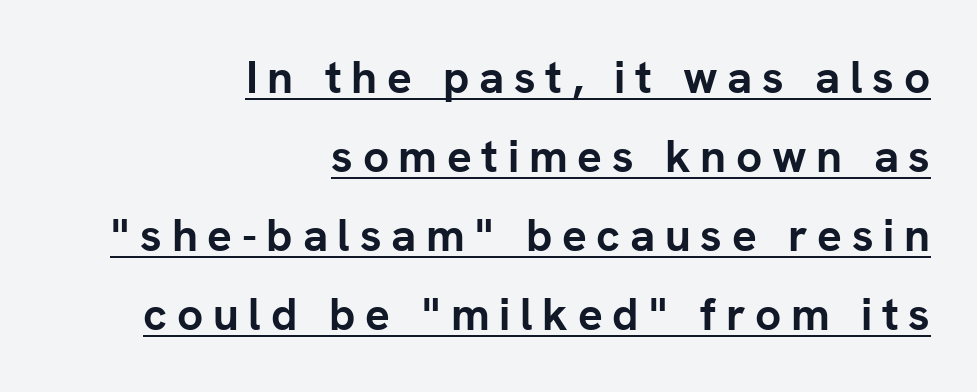
Q: Is the text bold? A: Yes.
Q: Is the text italic (slanted)? A: No, it is upright.
Q: Is the typeface a serif or a sans-serif typeface? A: Sans-serif.
Q: Is the text underlined? A: Yes.
Q: How is the paragraph aligned? A: Right-aligned.
Q: Is the spacing between letters normal or unusually wide? A: Unusually wide.
Q: Width (condensed, normal, or wide)? A: Normal.
Q: Stroke contrast? A: Low.
Q: x-height? A: Medium.
Q: Monospaced? A: No.
